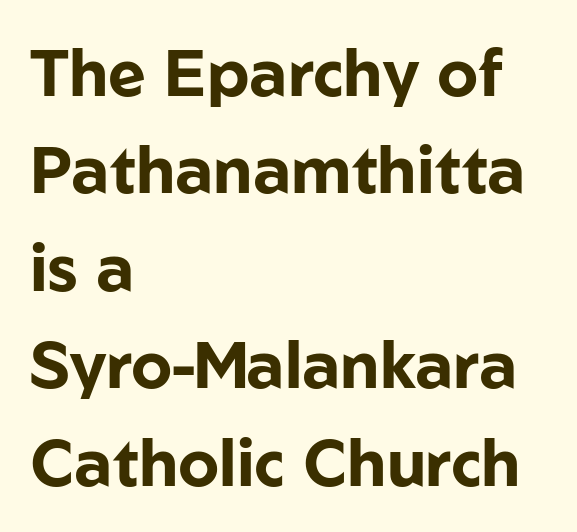
It's the straight-up-and-down kind of type. Caption: multi-line text, flush left, ragged right. Clear beneath every line of the passage. Strong, thick strokes mark this as bold type. Compared with typical paragraphs, the rows here are spaced about the same. Think of a printed novel: that variable character pitch is what you see here.
